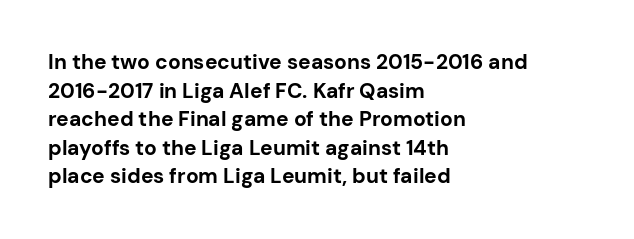
{"italic": "no", "bold": "yes", "underline": "no", "align": "left", "line_spacing": "normal", "line_spacing_ratio": 1.36, "letter_spacing": "normal", "letter_spacing_em": 0.0, "glyph_px": 21}
